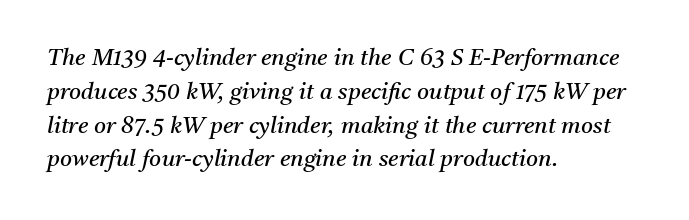
Q: Is the text bold? A: No.
Q: Is the text italic (slanted)? A: Yes, it leans right by about 11 degrees.
Q: Is the text underlined? A: No.
Q: How is the paragraph aligned? A: Left-aligned.
Q: Is the spacing between letters normal or unusually wide? A: Normal.
Q: Is the spacing between lines tight, normal or loose? A: Normal.
